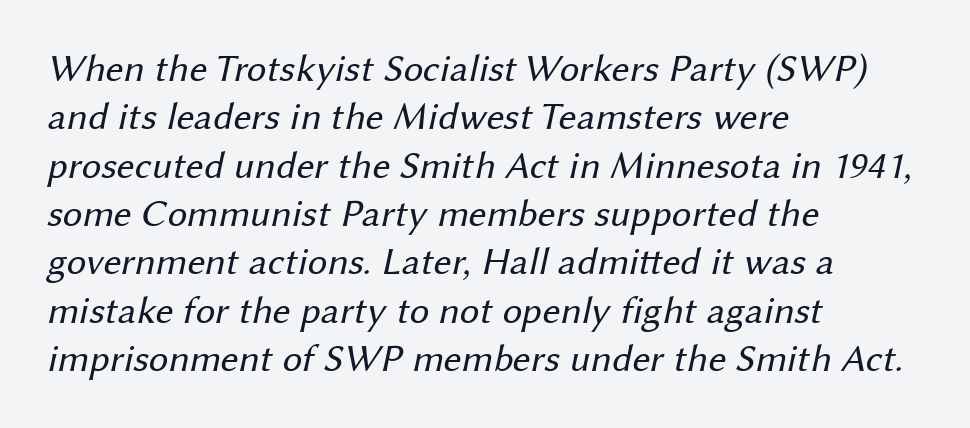
Note the varied advance widths — an 'i' is clearly narrower than an 'm'. Anything drawn beneath the words? Only blank space. Is this a heavy cut? Hardly; it is regular or lighter. Observe the absence of serifs on each vertical stroke in this sample.
